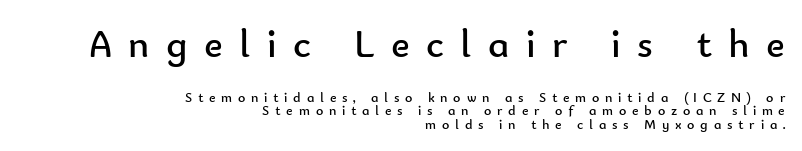
The image shows 40 px regular-weight sans-serif type, upright; set right-aligned, tight line spacing (0.97x), unusually wide letter spacing (+0.41 em), not underlined; the first (top) block is 2.86x larger; low stroke contrast and a small x-height.
